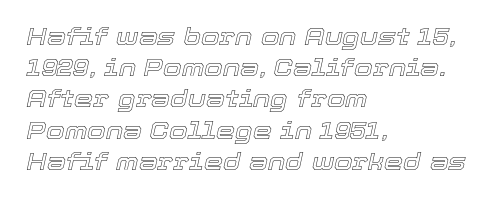
Q: Is the text italic (slanted)? A: Yes, it leans right by about 12 degrees.
Q: Is the text underlined? A: No.
Q: How is the paragraph aligned? A: Left-aligned.
Q: Is the spacing between letters normal or unusually wide? A: Normal.
Q: Is the spacing between lines tight, normal or loose? A: Normal.
